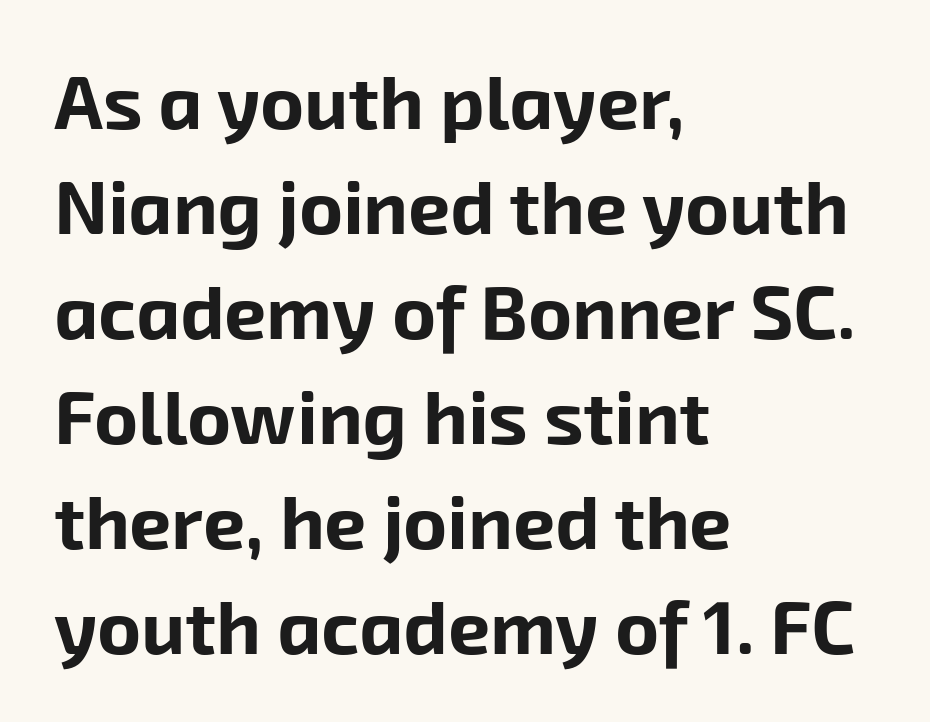
The image shows 75 px bold sans-serif type; set left-aligned, normal line spacing (1.4x), normal letter spacing, not underlined; low stroke contrast and a medium x-height.
